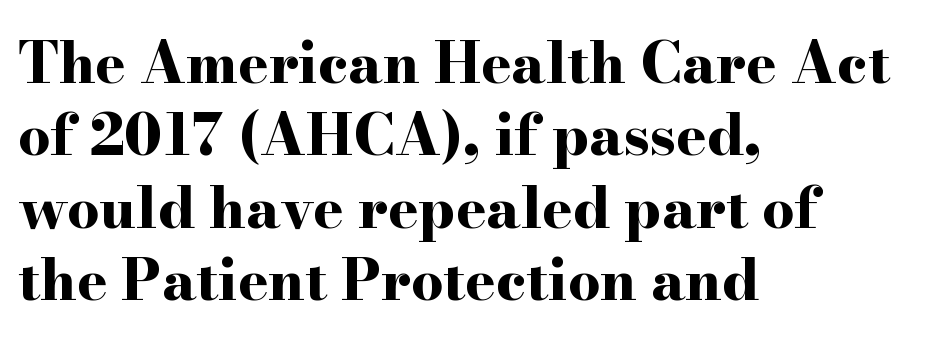
Letters rest on an invisible, unmarked baseline. Look at the bottom of the vertical strokes: they flare into serifs here. Is this a fixed-width face? No — the glyphs have proportional, varying widths. Reading down the column, the eye jumps a familiar distance to each next line. The letterforms sit shoulder to shoulder at normal distance.
